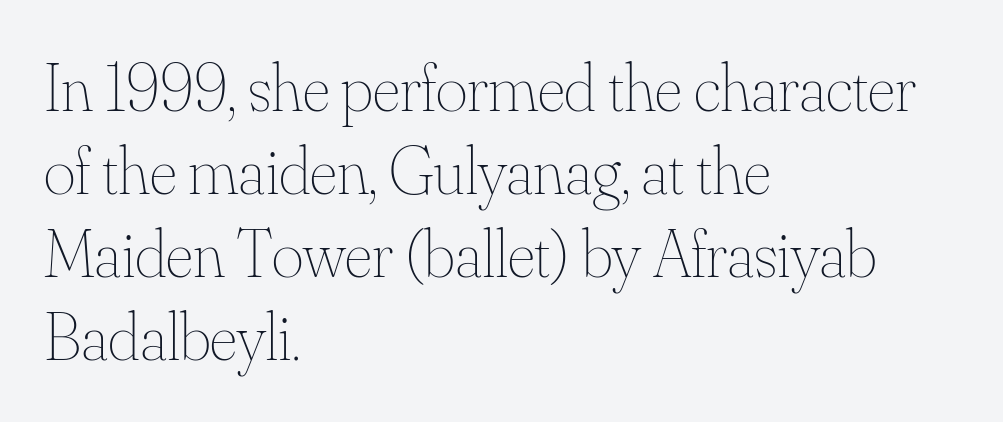
The area under the type is left untouched. If you drew a ruler down the left edge, every line would touch it. Honestly, the letter spacing is just normal — you wouldn't notice it. These lines are rendered in a variable-pitch font. The strokes carry an ordinary text weight at most. The letters stand upright; this is a roman face.
